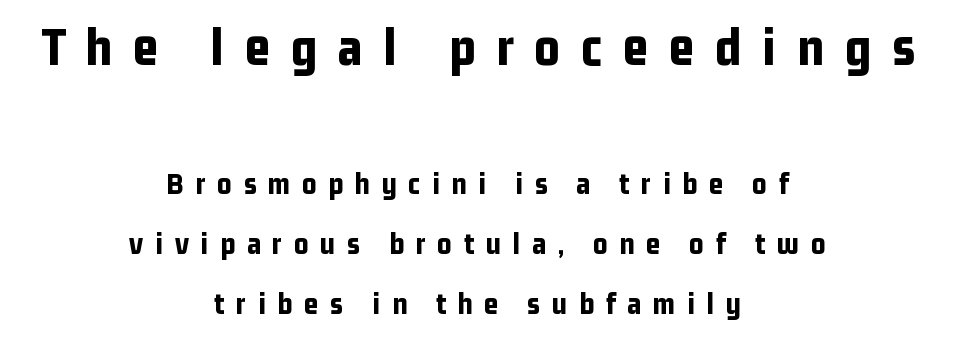
Q: Is the text bold? A: Yes.
Q: Is the text italic (slanted)? A: No, it is upright.
Q: Is the typeface a serif or a sans-serif typeface? A: Sans-serif.
Q: Is the text underlined? A: No.
Q: How is the paragraph aligned? A: Centered.
Q: Is the spacing between letters normal or unusually wide? A: Unusually wide.
Q: Is the spacing between lines tight, normal or loose? A: Loose.
Q: Which block of text is set in a larger size, the first (top) or the second (bottom)? A: The first (top) one.
Q: Width (condensed, normal, or wide)? A: Condensed.
Q: Stroke contrast? A: Low.
Q: x-height? A: Medium.
Q: Monospaced? A: No.
